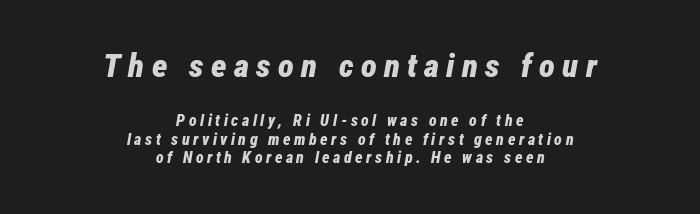
Q: Is the text bold? A: Yes.
Q: Is the text italic (slanted)? A: Yes, it leans right by about 12 degrees.
Q: Is the text underlined? A: No.
Q: How is the paragraph aligned? A: Centered.
Q: Is the spacing between letters normal or unusually wide? A: Unusually wide.
Q: Which block of text is set in a larger size, the first (top) or the second (bottom)? A: The first (top) one.
Q: Width (condensed, normal, or wide)? A: Condensed.
Q: Stroke contrast? A: Low.
Q: x-height? A: Medium.
Q: Monospaced? A: No.
